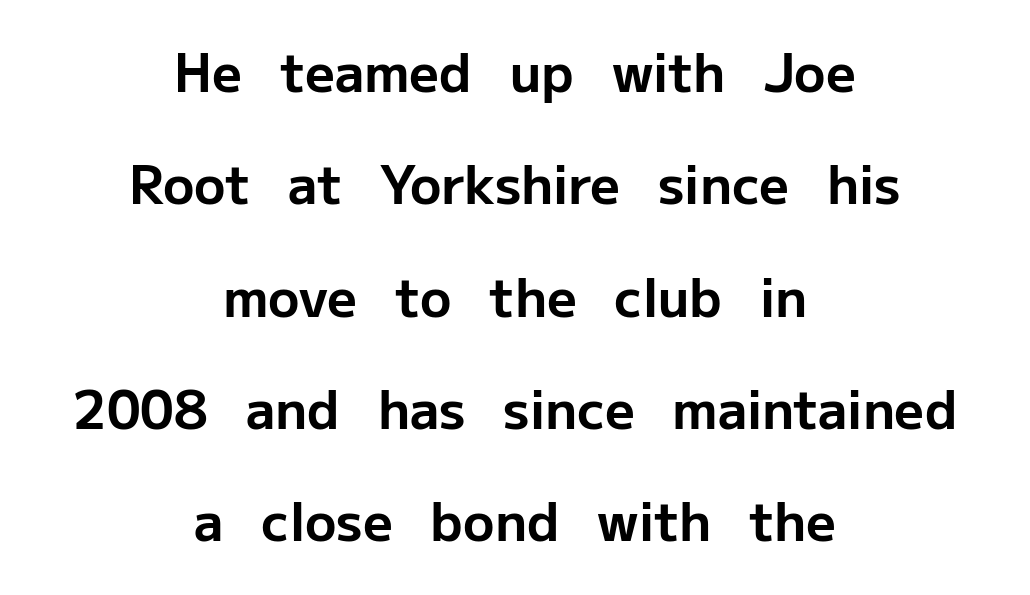
{"serif": "no", "italic": "no", "bold": "yes", "weight": "bold", "width": "normal", "stroke_contrast": "low", "x_height": "medium", "monospaced": "no", "underline": "no", "align": "center", "line_spacing": "loose", "line_spacing_ratio": 2.16, "letter_spacing": "normal", "letter_spacing_em": 0.0, "glyph_px": 52}
